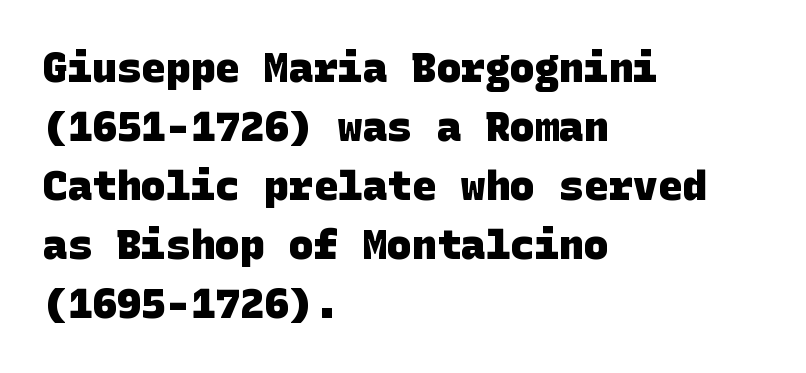
The image shows 41 px heavy sans-serif type; set left-aligned, normal line spacing (1.44x), normal letter spacing, not underlined; low stroke contrast and a large x-height.
